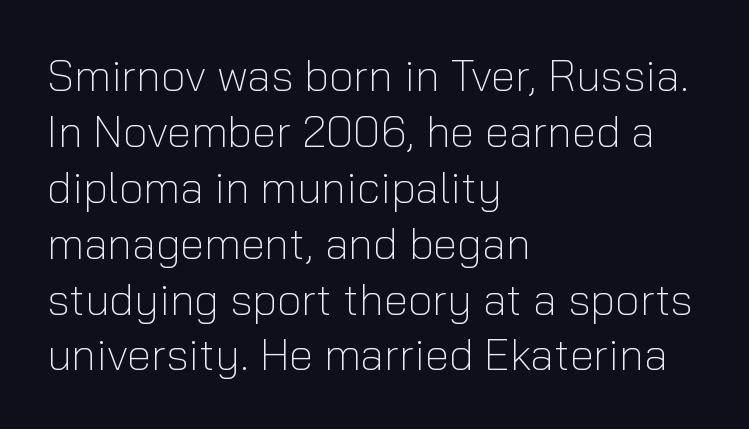
{"serif": "no", "italic": "no", "bold": "no", "weight": "light", "width": "normal", "stroke_contrast": "low", "x_height": "medium", "monospaced": "no", "underline": "no", "align": "left", "line_spacing": "normal", "line_spacing_ratio": 1.27, "letter_spacing": "normal", "letter_spacing_em": 0.0, "glyph_px": 44}
